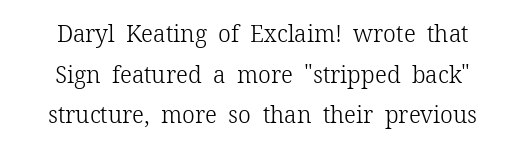
The image shows 23 px text type, upright; set line spacing 1.77x, normal letter spacing, not underlined.
